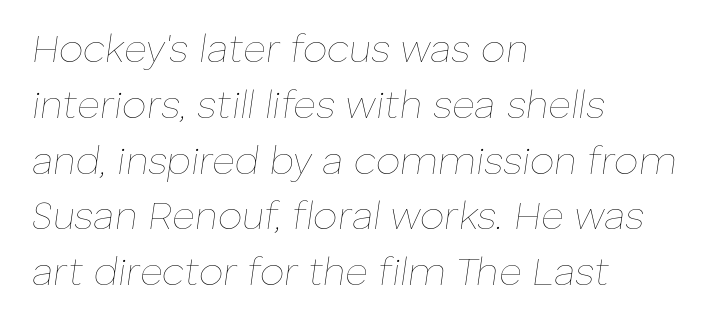
Q: Is the text bold? A: No.
Q: Is the text italic (slanted)? A: Yes, it leans right by about 8 degrees.
Q: Is the text underlined? A: No.
Q: How is the paragraph aligned? A: Left-aligned.
Q: Is the spacing between letters normal or unusually wide? A: Normal.
Q: Is the spacing between lines tight, normal or loose? A: Normal.
Q: Width (condensed, normal, or wide)? A: Normal.
Q: Stroke contrast? A: Low.
Q: x-height? A: Medium.
Q: Monospaced? A: No.
